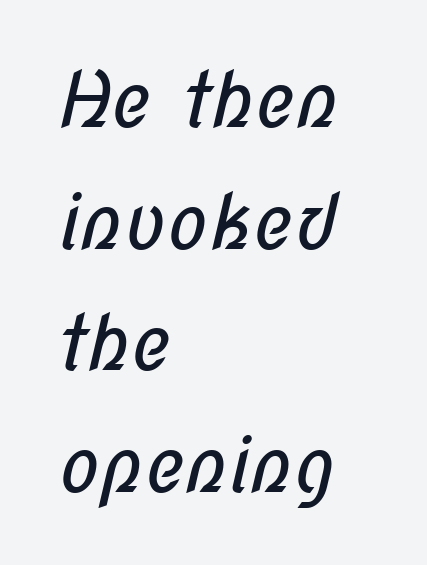
The image shows 76 px regular-weight, condensed sans-serif type; set left-aligned, normal line spacing (1.6x), normal letter spacing, not underlined; low stroke contrast and a medium x-height.
